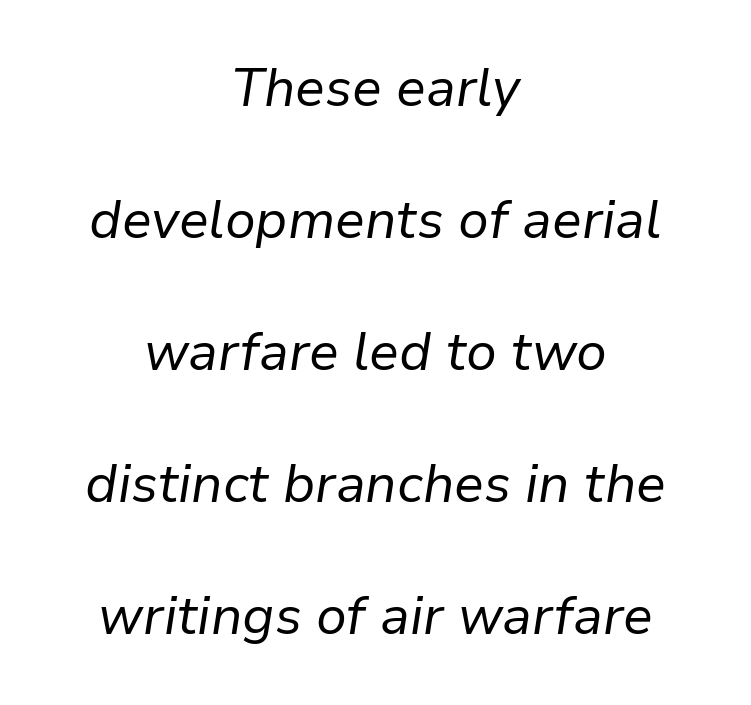
The image shows 53 px regular-weight type, italic (leaning right); set centered, loose line spacing (2.49x), normal letter spacing, not underlined; low stroke contrast and a medium x-height.
